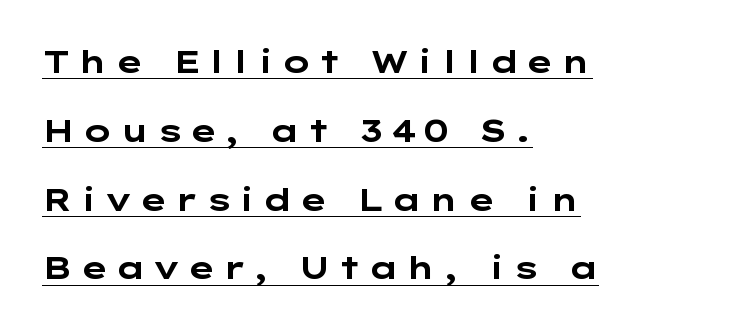
Q: Is the text bold? A: Yes.
Q: Is the text italic (slanted)? A: No, it is upright.
Q: Is the typeface a serif or a sans-serif typeface? A: Sans-serif.
Q: Is the text underlined? A: Yes.
Q: How is the paragraph aligned? A: Left-aligned.
Q: Is the spacing between letters normal or unusually wide? A: Unusually wide.
Q: Is the spacing between lines tight, normal or loose? A: Loose.
Q: Width (condensed, normal, or wide)? A: Wide.
Q: Stroke contrast? A: Low.
Q: x-height? A: Medium.
